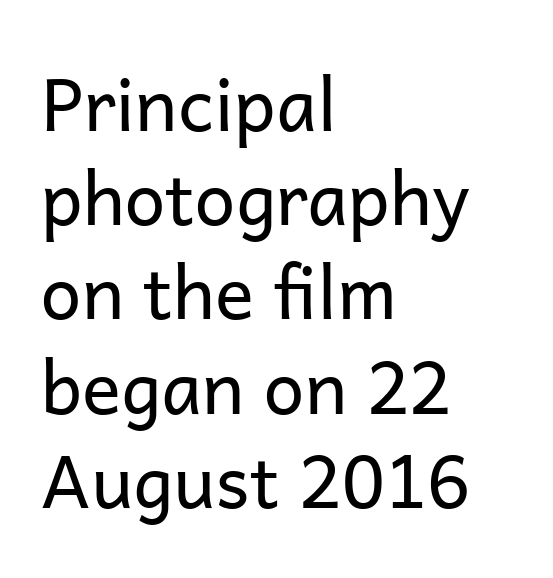
{"serif": "no", "italic": "no", "bold": "no", "weight": "regular", "width": "normal", "stroke_contrast": "low", "x_height": "medium", "monospaced": "no", "underline": "no", "align": "left", "line_spacing": "normal", "line_spacing_ratio": 1.29, "letter_spacing": "normal", "letter_spacing_em": 0.0, "glyph_px": 73}
